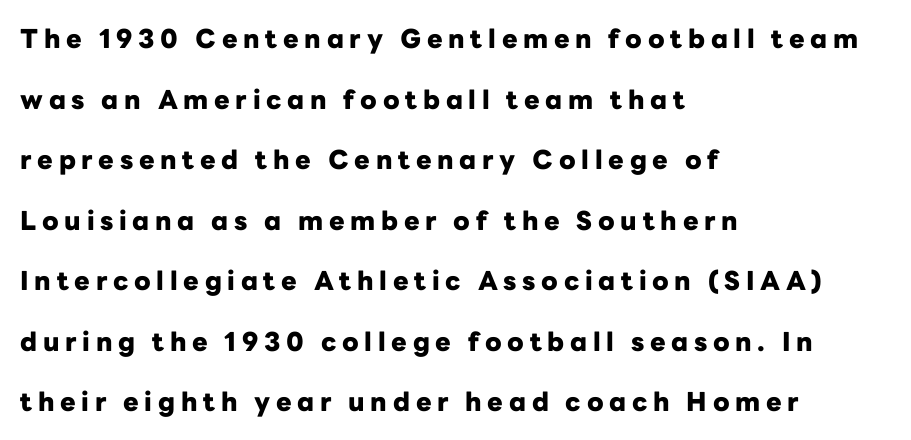
The image shows 26 px bold type, upright; set left-aligned, loose line spacing (2.33x), unusually wide letter spacing (+0.22 em), not underlined.
